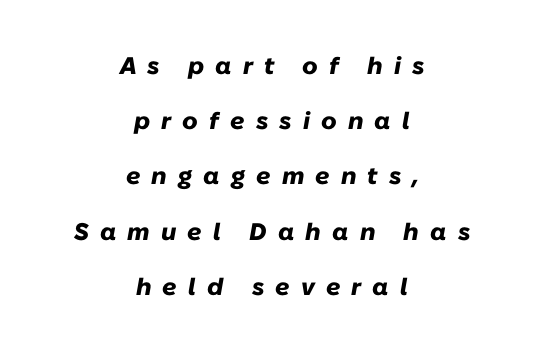
Only glyphs here, with clear space below each row. Notice the wide empty band between every row — that's loose leading. These words are printed bold, with thick strokes throughout. The whitespace from short lines is split evenly between both sides. What stands out about the letter spacing? Its width — letters are far apart.
